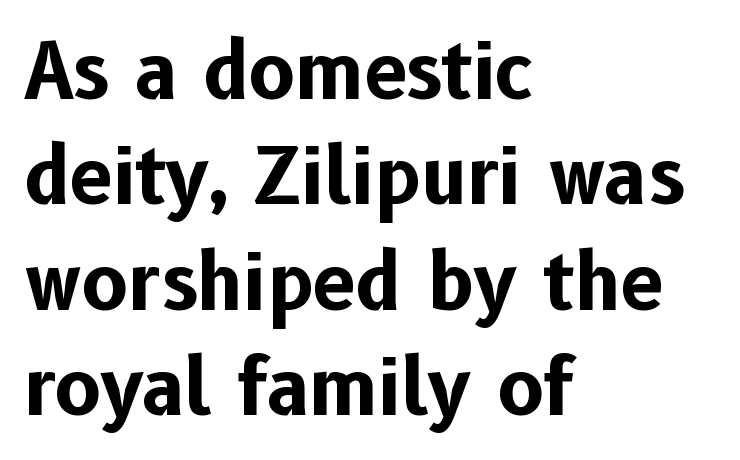
The lines sit at an ordinary, default distance from one another. Spacing verdict: proportional, widths tailored to each character. Is the type bold? Yes — the strokes are clearly thick and heavy. Does the lettering tilt? It doesn't — this is upright.
